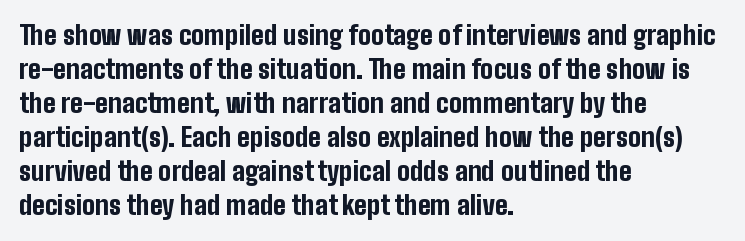
{"italic": "no", "bold": "yes", "underline": "no", "align": "left", "line_spacing": "normal", "line_spacing_ratio": 1.31, "letter_spacing": "normal", "letter_spacing_em": 0.0, "glyph_px": 26}
